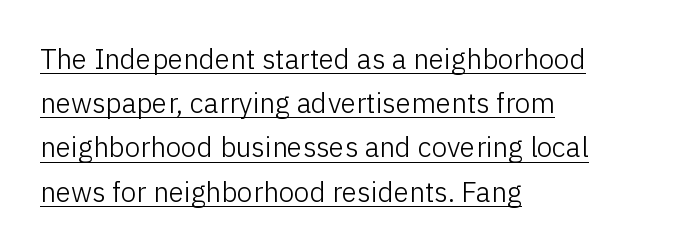
The image shows 28 px light sans-serif type, upright; set left-aligned, normal line spacing (1.58x), normal letter spacing, underlined; low stroke contrast and a medium x-height.
